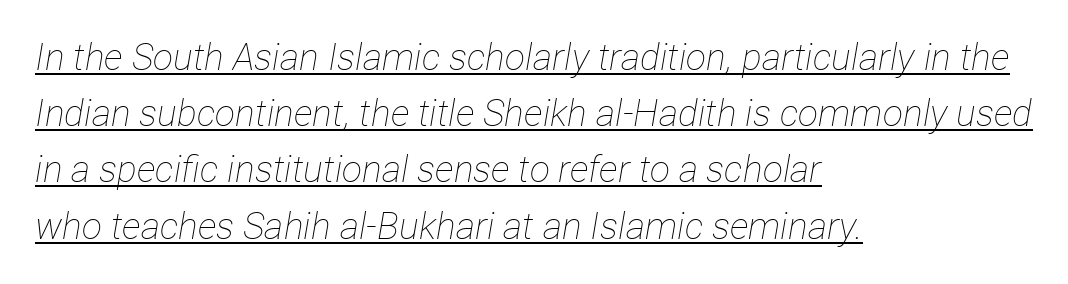
{"italic": "yes", "lean": "right", "slant_degrees": 12, "bold": "no", "weight": "thin", "width": "condensed", "stroke_contrast": "low", "x_height": "medium", "monospaced": "no", "underline": "yes", "align": "left", "line_spacing": "normal", "line_spacing_ratio": 1.52, "letter_spacing": "normal", "letter_spacing_em": 0.0, "glyph_px": 37}
